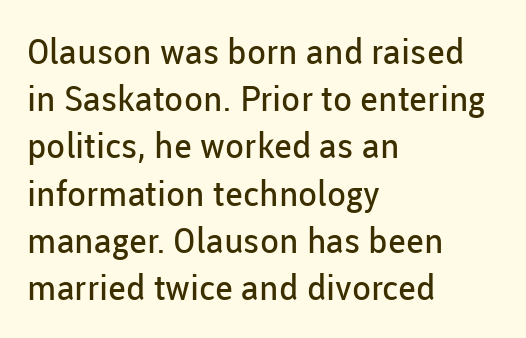
Q: Is the text bold? A: No.
Q: Is the text italic (slanted)? A: No, it is upright.
Q: Is the typeface a serif or a sans-serif typeface? A: Sans-serif.
Q: Is the text underlined? A: No.
Q: How is the paragraph aligned? A: Left-aligned.
Q: Is the spacing between letters normal or unusually wide? A: Normal.
Q: Is the spacing between lines tight, normal or loose? A: Normal.
Q: Width (condensed, normal, or wide)? A: Normal.
Q: Stroke contrast? A: Low.
Q: x-height? A: Medium.
Q: Monospaced? A: No.
